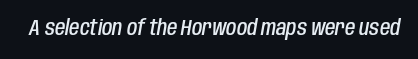
{"italic": "yes", "lean": "right", "slant_degrees": 10, "bold": "semi", "underline": "no", "letter_spacing": "normal", "letter_spacing_em": 0.0, "glyph_px": 21}
